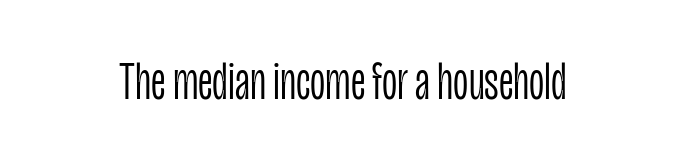
The image shows 53 px light, condensed sans-serif type, upright; set normal letter spacing, not underlined; low stroke contrast and a large x-height.
